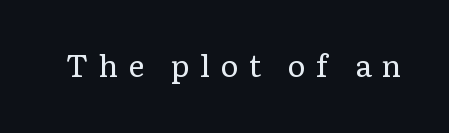
The image shows 30 px regular-weight serif type, upright; set unusually wide letter spacing (+0.35 em), not underlined; low stroke contrast and a medium x-height.
